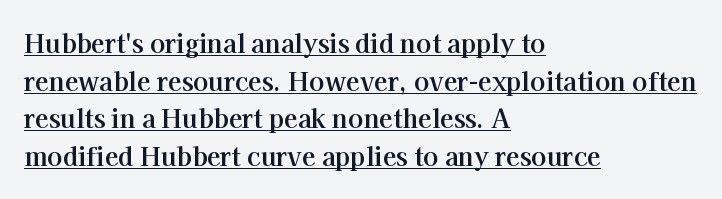
Q: Is the text bold? A: Yes.
Q: Is the text italic (slanted)? A: No, it is upright.
Q: Is the text underlined? A: Yes.
Q: How is the paragraph aligned? A: Left-aligned.
Q: Is the spacing between letters normal or unusually wide? A: Normal.
Q: Is the spacing between lines tight, normal or loose? A: Normal.
